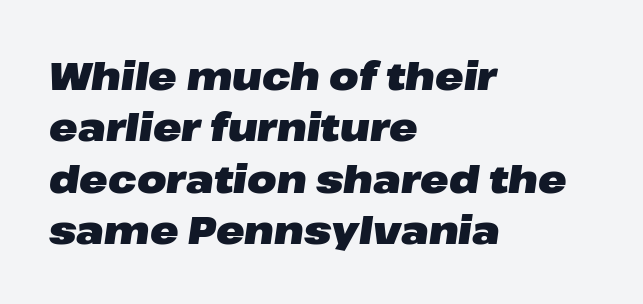
The image shows 38 px heavy, wide type, italic (leaning right); set left-aligned, normal line spacing (1.35x), normal letter spacing, not underlined; low stroke contrast and a medium x-height.
